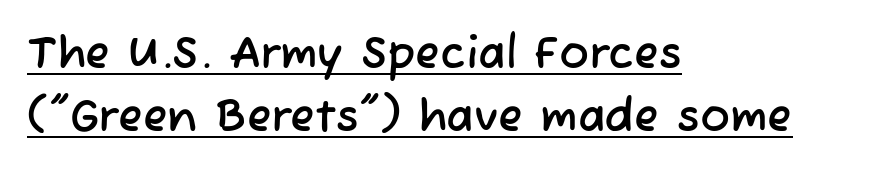
The image shows 45 px sans-serif type; set left-aligned, normal line spacing (1.4x), normal letter spacing, underlined; low stroke contrast and a medium x-height.
